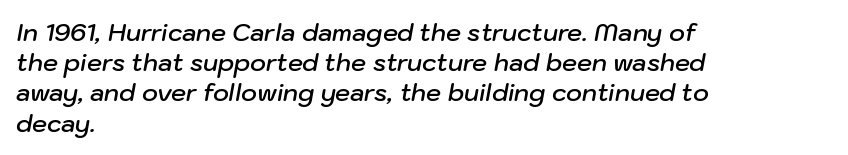
Q: Is the text bold? A: Semi-bold.
Q: Is the text italic (slanted)? A: Yes, it leans right by about 10 degrees.
Q: Is the text underlined? A: No.
Q: How is the paragraph aligned? A: Left-aligned.
Q: Is the spacing between letters normal or unusually wide? A: Normal.
Q: Is the spacing between lines tight, normal or loose? A: Normal.
